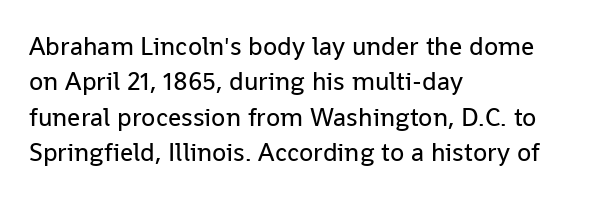
Q: Is the text bold? A: No.
Q: Is the text italic (slanted)? A: No, it is upright.
Q: Is the text underlined? A: No.
Q: How is the paragraph aligned? A: Left-aligned.
Q: Is the spacing between letters normal or unusually wide? A: Normal.
Q: Is the spacing between lines tight, normal or loose? A: Normal.
